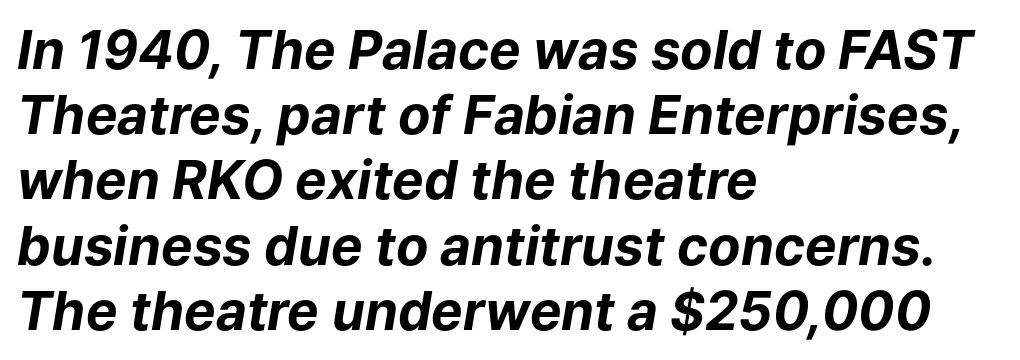
Pretty heavy lettering here — definitely bold. Every character sits at an angle, as italics do. Spacing verdict: proportional, widths tailored to each character. Unmarked baselines from the first word to the last.
